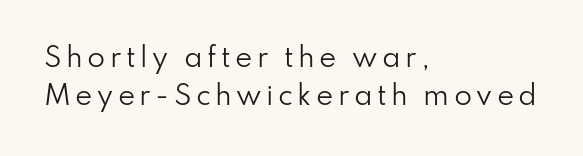
{"italic": "no", "bold": "no", "underline": "no", "align": "left", "line_spacing": "normal", "line_spacing_ratio": 1.46, "glyph_px": 26}
